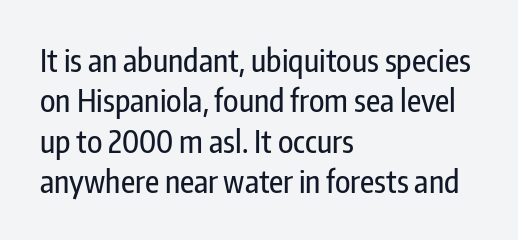
{"serif": "no", "italic": "no", "width": "condensed", "stroke_contrast": "low", "x_height": "medium", "monospaced": "no", "underline": "no", "align": "left", "line_spacing": "normal", "line_spacing_ratio": 1.3, "letter_spacing": "normal", "letter_spacing_em": 0.0, "glyph_px": 31}
